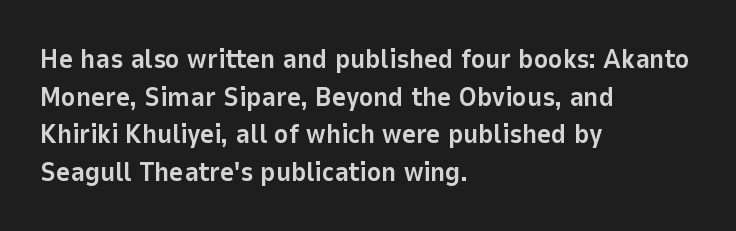
Its strokes are broad and dark, the hallmark of bold type. The letterforms sit shoulder to shoulder at normal distance. Horizontal alignment here is leftward, the default for most running prose. Each new line begins a customary step beneath the previous one. Has an underline been added? It has not. Characters remain perfectly vertical along every line.
